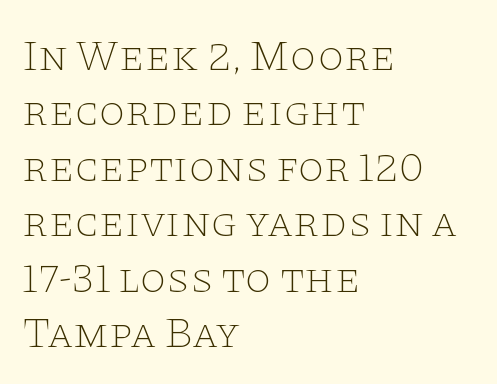
The text block is weighted toward the left margin, trailing off unevenly rightward. Unmarked baselines from the first word to the last. Quick note: interline space is typical. The text was rendered using a seriffed face with decorative stroke endings. Does the lettering tilt? It doesn't — this is upright. The horizontal fit of the characters is conventional and even.
